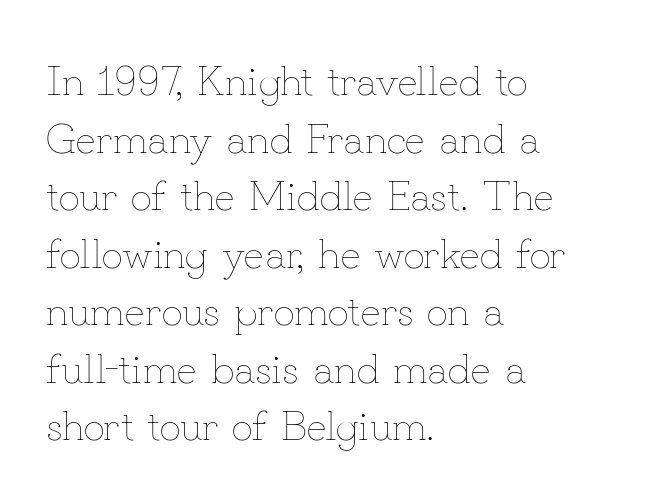
The image shows 42 px thin type, upright; set left-aligned, normal line spacing (1.37x), normal letter spacing, not underlined; low stroke contrast and a small x-height.
